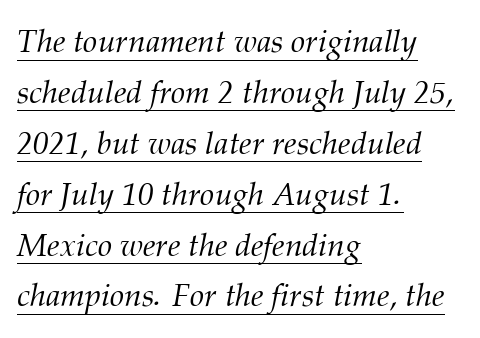
{"serif": "yes", "italic": "yes", "lean": "right", "slant_degrees": 12, "bold": "no", "weight": "light", "width": "normal", "stroke_contrast": "medium", "x_height": "medium", "monospaced": "no", "underline": "yes", "align": "left", "line_spacing": "normal", "line_spacing_ratio": 1.59, "letter_spacing": "normal", "letter_spacing_em": 0.0, "glyph_px": 32}
